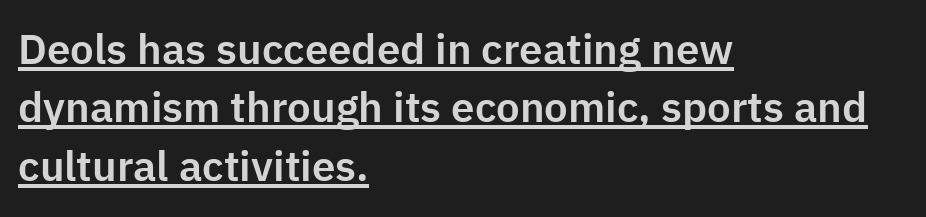
Q: Is the text italic (slanted)? A: No, it is upright.
Q: Is the typeface a serif or a sans-serif typeface? A: Sans-serif.
Q: Is the text underlined? A: Yes.
Q: How is the paragraph aligned? A: Left-aligned.
Q: Is the spacing between letters normal or unusually wide? A: Normal.
Q: Is the spacing between lines tight, normal or loose? A: Normal.
Q: Width (condensed, normal, or wide)? A: Normal.
Q: Stroke contrast? A: Low.
Q: x-height? A: Medium.
Q: Monospaced? A: No.
